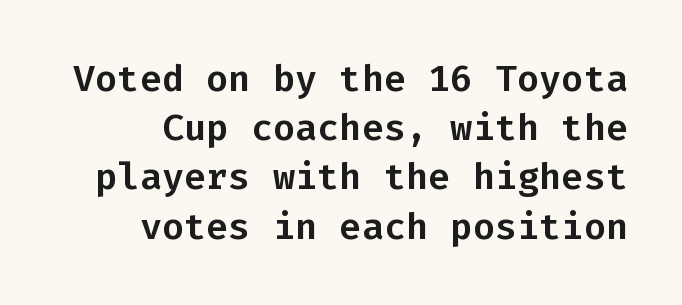
The image shows 37 px sans-serif type, upright, monospaced; set normal line spacing (1.33x), normal letter spacing, not underlined; low stroke contrast and a medium x-height.
